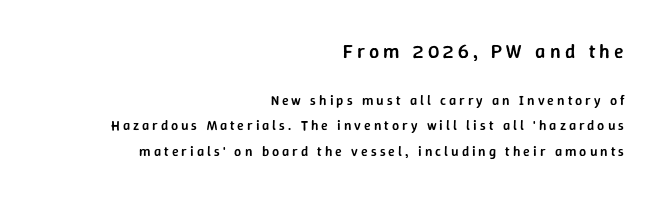
{"italic": "no", "bold": "semi", "underline": "no", "align": "right", "line_spacing_ratio": 1.83, "letter_spacing": "wide", "letter_spacing_em": 0.21, "larger_block": "first", "size_ratio": 1.43, "glyph_px": 20}
